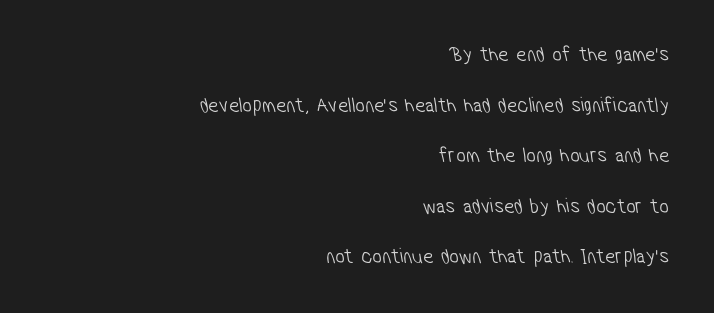
Q: Is the text bold? A: No.
Q: Is the text underlined? A: No.
Q: How is the paragraph aligned? A: Right-aligned.
Q: Is the spacing between letters normal or unusually wide? A: Normal.
Q: Is the spacing between lines tight, normal or loose? A: Loose.
